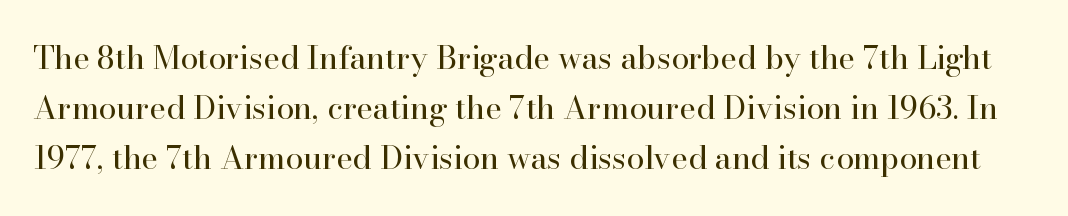
{"serif": "yes", "italic": "no", "bold": "no", "weight": "regular", "width": "normal", "stroke_contrast": "high", "x_height": "small", "monospaced": "no", "underline": "no", "line_spacing": "normal", "line_spacing_ratio": 1.57, "letter_spacing": "normal", "letter_spacing_em": 0.0, "glyph_px": 32}
